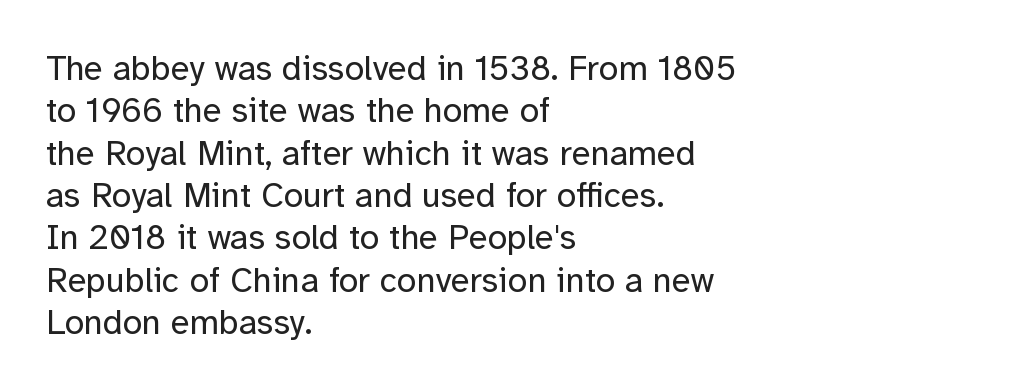
This sample uses plain, unmodified letter spacing. The passage is arranged the way most books set body copy — flush left. Weight: in the light-to-regular range. A typesetter would call this proportional, since set widths differ per character. Vertical strokes here are truly vertical. Nothing sits at the stroke ends, so this counts as sans-serif.
